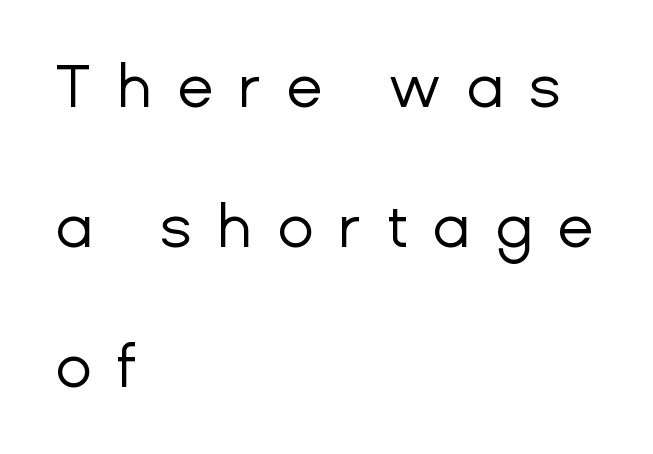
Q: Is the text bold? A: No.
Q: Is the text italic (slanted)? A: No, it is upright.
Q: Is the typeface a serif or a sans-serif typeface? A: Sans-serif.
Q: Is the text underlined? A: No.
Q: How is the paragraph aligned? A: Left-aligned.
Q: Is the spacing between letters normal or unusually wide? A: Unusually wide.
Q: Is the spacing between lines tight, normal or loose? A: Loose.
Q: Width (condensed, normal, or wide)? A: Normal.
Q: Stroke contrast? A: Low.
Q: x-height? A: Medium.
Q: Monospaced? A: No.
